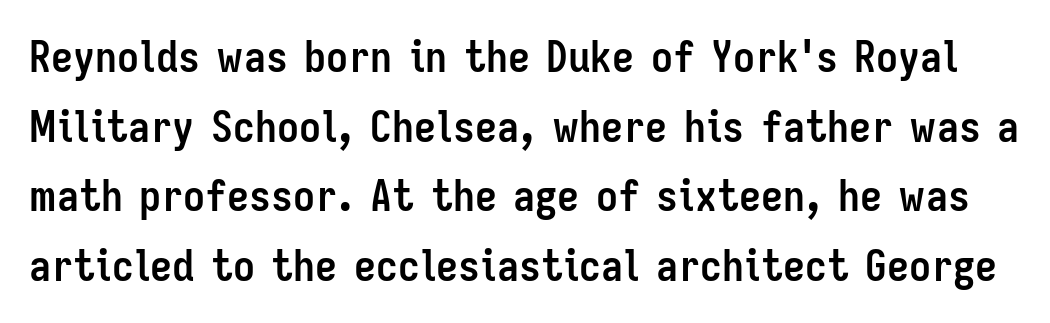
{"serif": "no", "italic": "no", "bold": "yes", "weight": "semibold", "width": "condensed", "stroke_contrast": "low", "x_height": "medium", "monospaced": "no", "underline": "no", "line_spacing": "normal", "line_spacing_ratio": 1.58, "letter_spacing": "normal", "letter_spacing_em": 0.0, "glyph_px": 44}
